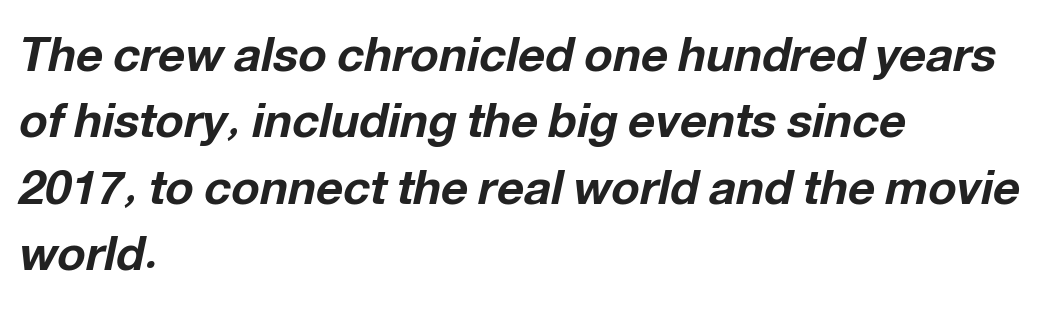
Plenty of ink on the page — the face is bold. This sample has the flowing, uneven cadence of proportional lettering. The leading is moderate, giving the passage an even texture. These lines are set flush left with a ragged right edge.
